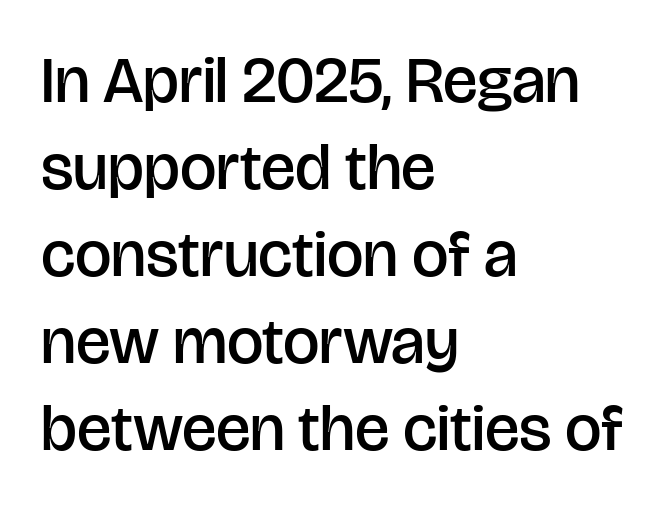
The image shows 65 px semibold sans-serif type, upright; set left-aligned, normal line spacing (1.34x), normal letter spacing, not underlined; low stroke contrast and a large x-height.
